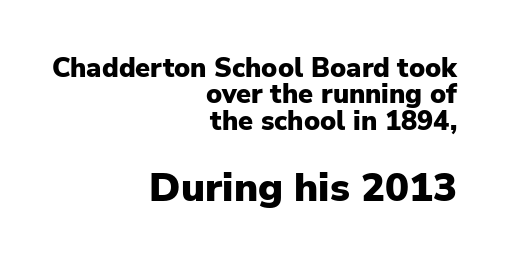
Q: Is the text bold? A: Yes.
Q: Is the text italic (slanted)? A: No, it is upright.
Q: Is the typeface a serif or a sans-serif typeface? A: Sans-serif.
Q: Is the text underlined? A: No.
Q: How is the paragraph aligned? A: Right-aligned.
Q: Is the spacing between letters normal or unusually wide? A: Normal.
Q: Is the spacing between lines tight, normal or loose? A: Tight.
Q: Which block of text is set in a larger size, the first (top) or the second (bottom)? A: The second (bottom) one.
Q: Width (condensed, normal, or wide)? A: Normal.
Q: Stroke contrast? A: Low.
Q: x-height? A: Medium.
Q: Monospaced? A: No.
